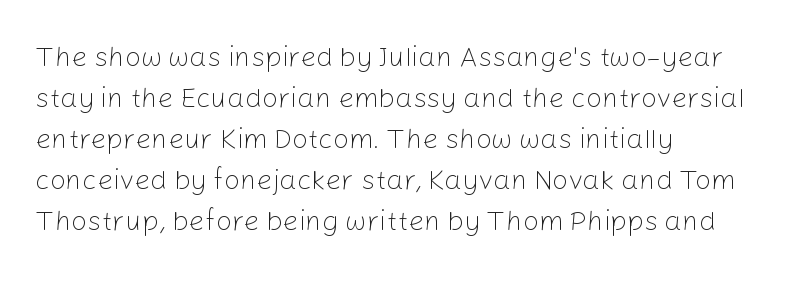
The image shows 28 px light sans-serif type, upright; set left-aligned, normal line spacing (1.46x), normal letter spacing, not underlined; low stroke contrast and a medium x-height.
